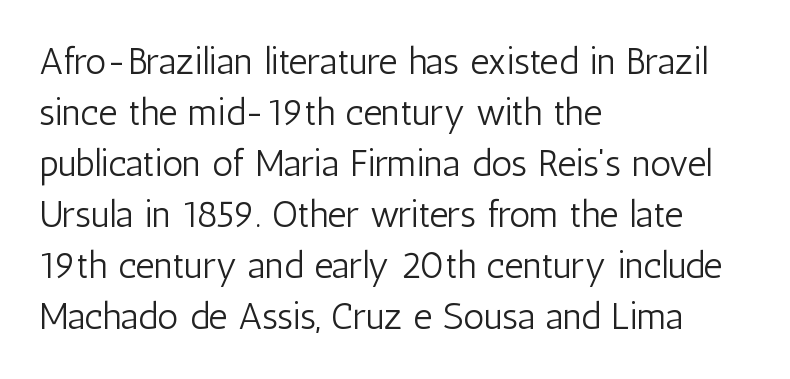
Q: Is the text bold? A: No.
Q: Is the text italic (slanted)? A: No, it is upright.
Q: Is the typeface a serif or a sans-serif typeface? A: Sans-serif.
Q: Is the text underlined? A: No.
Q: How is the paragraph aligned? A: Left-aligned.
Q: Is the spacing between letters normal or unusually wide? A: Normal.
Q: Is the spacing between lines tight, normal or loose? A: Normal.
Q: Width (condensed, normal, or wide)? A: Condensed.
Q: Stroke contrast? A: Low.
Q: x-height? A: Medium.
Q: Monospaced? A: No.
